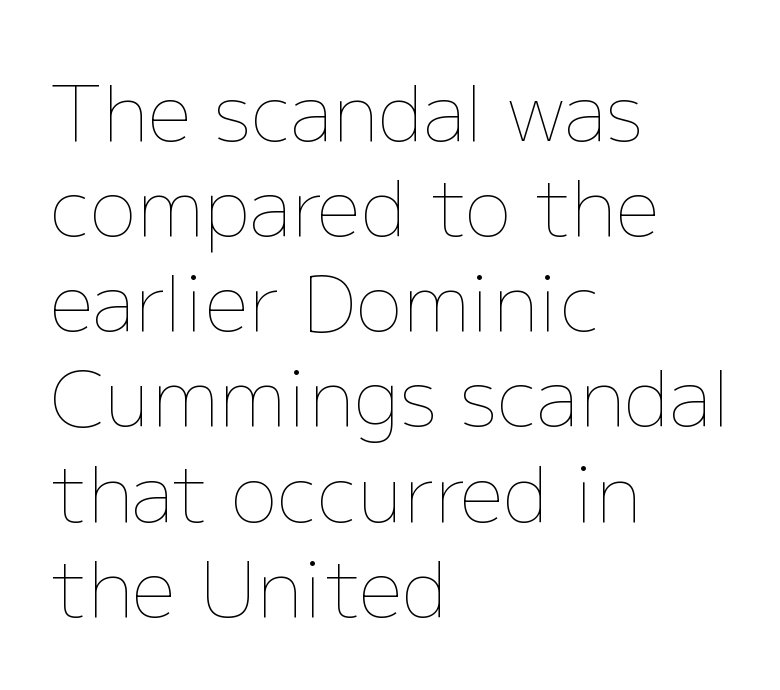
Q: Is the text bold? A: No.
Q: Is the text italic (slanted)? A: No, it is upright.
Q: Is the text underlined? A: No.
Q: How is the paragraph aligned? A: Left-aligned.
Q: Is the spacing between letters normal or unusually wide? A: Normal.
Q: Width (condensed, normal, or wide)? A: Normal.
Q: Stroke contrast? A: Low.
Q: x-height? A: Medium.
Q: Monospaced? A: No.
